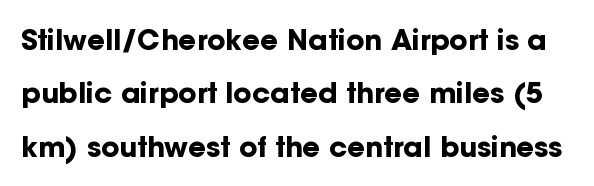
{"serif": "no", "italic": "no", "bold": "yes", "weight": "bold", "width": "normal", "stroke_contrast": "low", "x_height": "medium", "monospaced": "no", "underline": "no", "line_spacing": "loose", "line_spacing_ratio": 1.91, "letter_spacing": "normal", "letter_spacing_em": 0.0, "glyph_px": 28}
